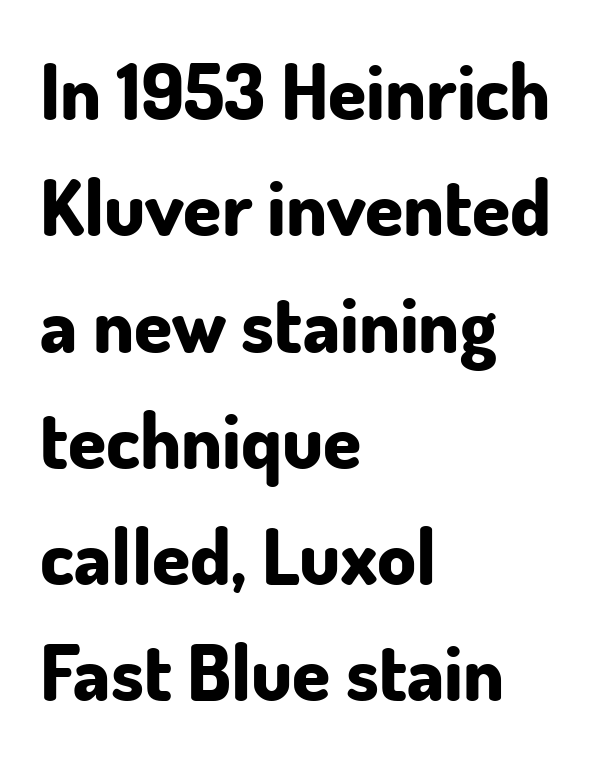
Q: Is the text bold? A: Yes.
Q: Is the text italic (slanted)? A: No, it is upright.
Q: Is the typeface a serif or a sans-serif typeface? A: Sans-serif.
Q: Is the text underlined? A: No.
Q: How is the paragraph aligned? A: Left-aligned.
Q: Is the spacing between letters normal or unusually wide? A: Normal.
Q: Is the spacing between lines tight, normal or loose? A: Normal.
Q: Width (condensed, normal, or wide)? A: Normal.
Q: Stroke contrast? A: Low.
Q: x-height? A: Small.
Q: Monospaced? A: No.
